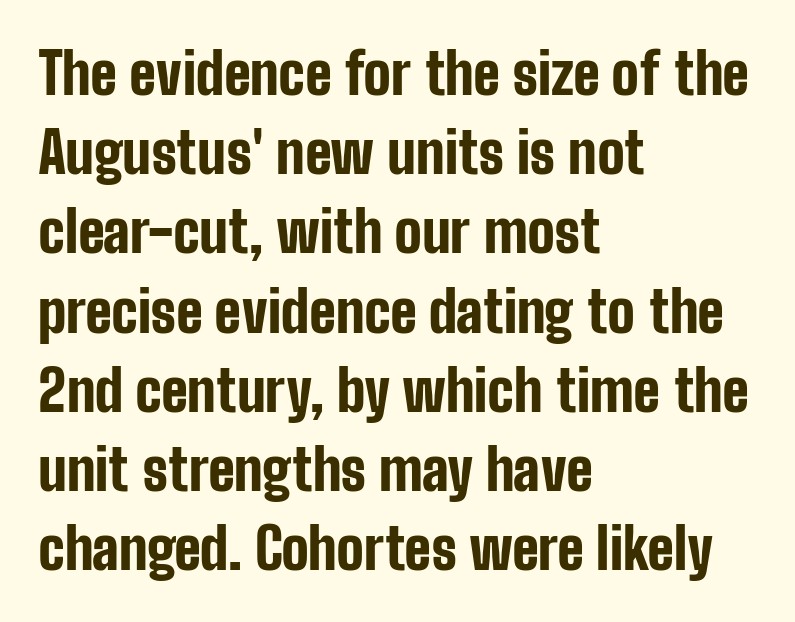
The image shows 57 px bold, condensed sans-serif type, upright; set left-aligned, normal line spacing (1.39x), normal letter spacing, not underlined; low stroke contrast and a medium x-height.
